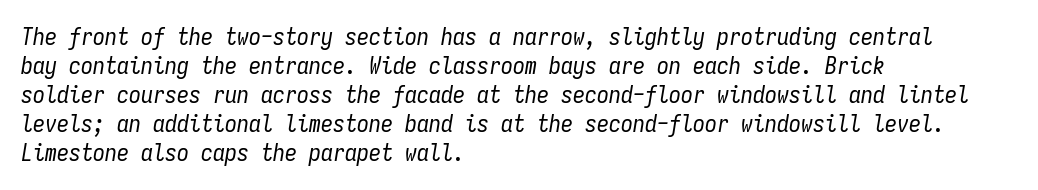
The image shows 24 px text type, italic (leaning right); set left-aligned, line spacing 1.21x, normal letter spacing, not underlined.
